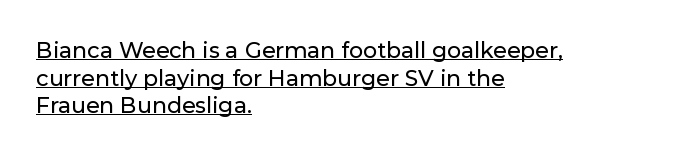
Q: Is the text italic (slanted)? A: No, it is upright.
Q: Is the text underlined? A: Yes.
Q: How is the paragraph aligned? A: Left-aligned.
Q: Is the spacing between letters normal or unusually wide? A: Normal.
Q: Is the spacing between lines tight, normal or loose? A: Normal.
